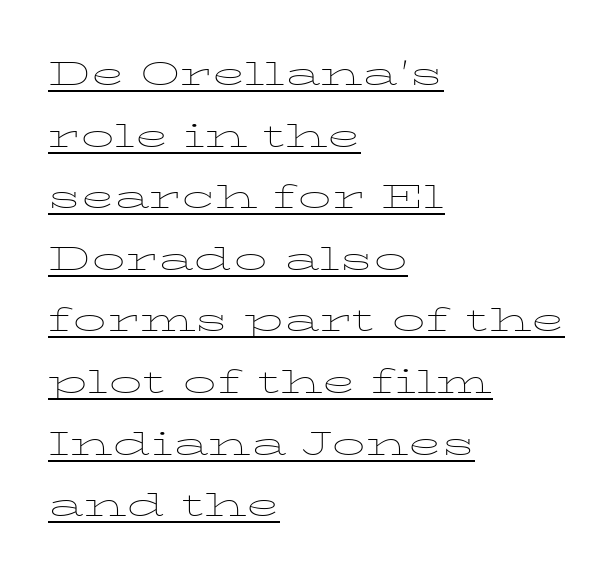
Q: Is the text bold? A: No.
Q: Is the text italic (slanted)? A: No, it is upright.
Q: Is the text underlined? A: Yes.
Q: How is the paragraph aligned? A: Left-aligned.
Q: Is the spacing between letters normal or unusually wide? A: Normal.
Q: Is the spacing between lines tight, normal or loose? A: Normal.
Q: Width (condensed, normal, or wide)? A: Wide.
Q: Stroke contrast? A: Low.
Q: x-height? A: Medium.
Q: Monospaced? A: No.
